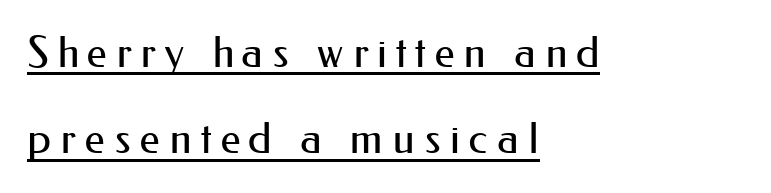
The image shows 43 px regular-weight sans-serif type, upright; set left-aligned, loose line spacing (2.01x), unusually wide letter spacing (+0.2 em), underlined; medium stroke contrast and a small x-height.
